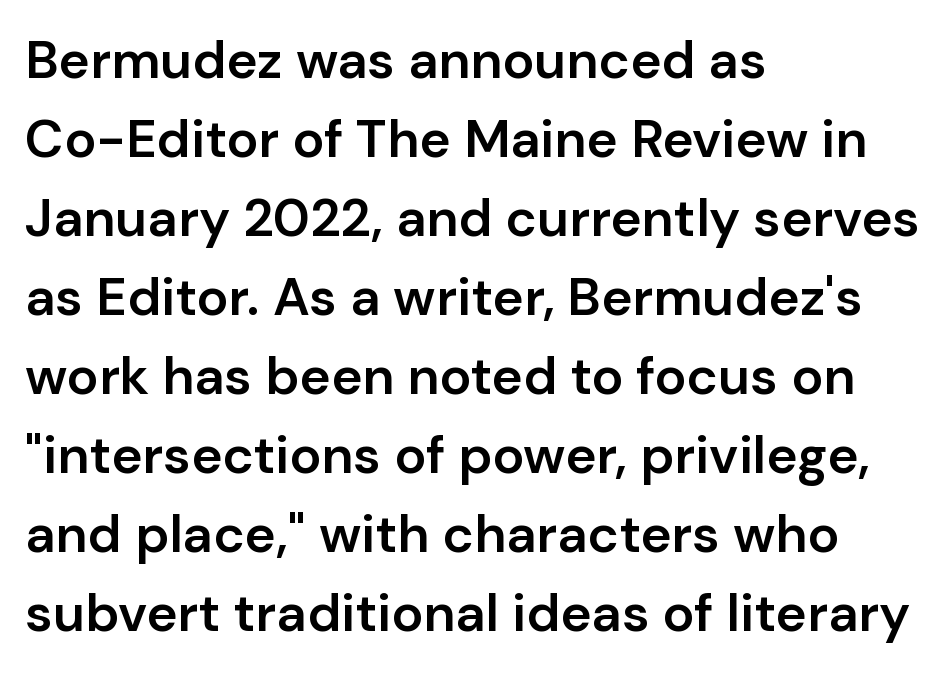
The image shows 53 px semibold sans-serif type, upright; set left-aligned, normal line spacing (1.49x), normal letter spacing, not underlined; low stroke contrast and a medium x-height.
